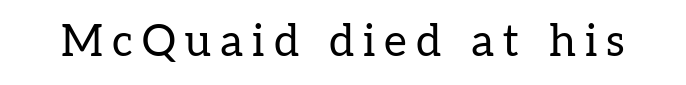
{"serif": "yes", "italic": "no", "bold": "no", "weight": "regular", "width": "normal", "stroke_contrast": "low", "x_height": "medium", "monospaced": "no", "underline": "no", "letter_spacing": "wide", "letter_spacing_em": 0.21, "glyph_px": 44}
